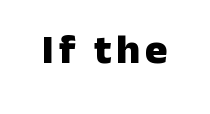
{"serif": "no", "italic": "no", "bold": "yes", "weight": "heavy", "width": "normal", "stroke_contrast": "low", "x_height": "medium", "monospaced": "no", "underline": "no", "glyph_px": 42}
